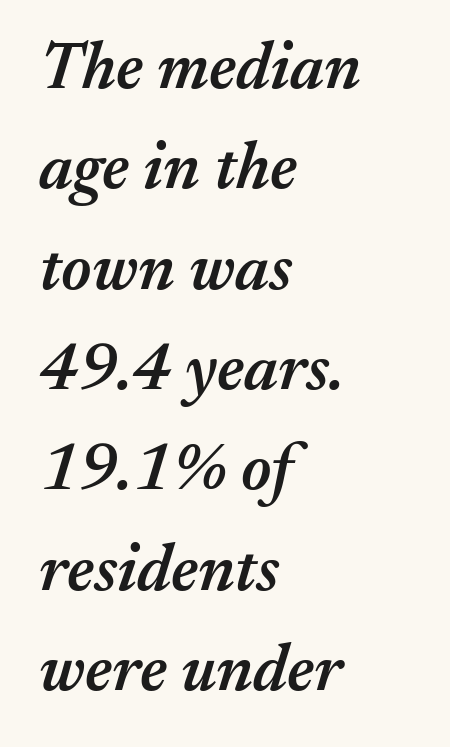
Q: Is the text bold? A: Semi-bold.
Q: Is the text italic (slanted)? A: Yes, it leans right by about 17 degrees.
Q: Is the text underlined? A: No.
Q: How is the paragraph aligned? A: Left-aligned.
Q: Is the spacing between letters normal or unusually wide? A: Normal.
Q: Is the spacing between lines tight, normal or loose? A: Normal.
Q: Width (condensed, normal, or wide)? A: Normal.
Q: Stroke contrast? A: Medium.
Q: x-height? A: Medium.
Q: Monospaced? A: No.
